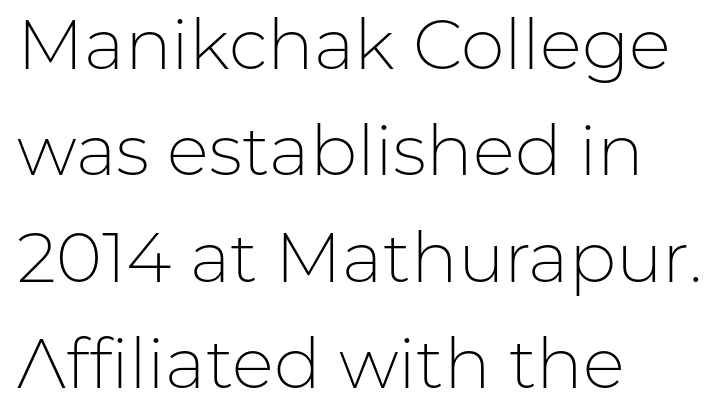
The image shows 70 px light sans-serif type, upright; set left-aligned, normal line spacing (1.52x), normal letter spacing, not underlined; low stroke contrast and a medium x-height.
